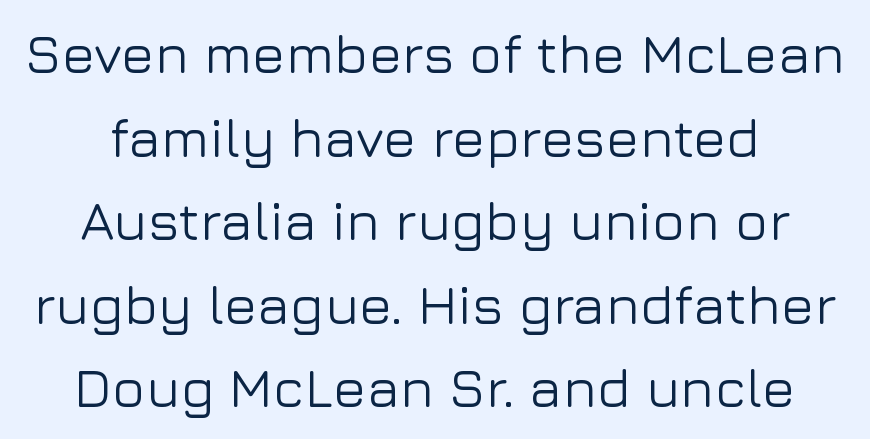
{"serif": "no", "italic": "no", "width": "normal", "stroke_contrast": "low", "x_height": "medium", "monospaced": "no", "underline": "no", "line_spacing": "normal", "line_spacing_ratio": 1.52, "letter_spacing": "normal", "letter_spacing_em": 0.0, "glyph_px": 55}
